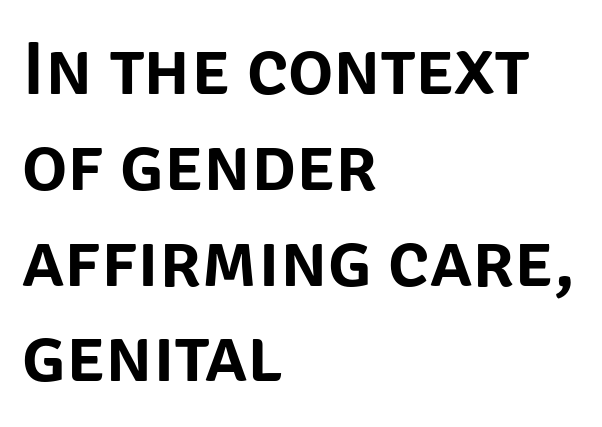
{"serif": "no", "italic": "no", "width": "normal", "stroke_contrast": "low", "x_height": "large", "monospaced": "no", "underline": "no", "align": "left", "line_spacing": "normal", "line_spacing_ratio": 1.26, "letter_spacing": "normal", "letter_spacing_em": 0.0, "glyph_px": 76}
